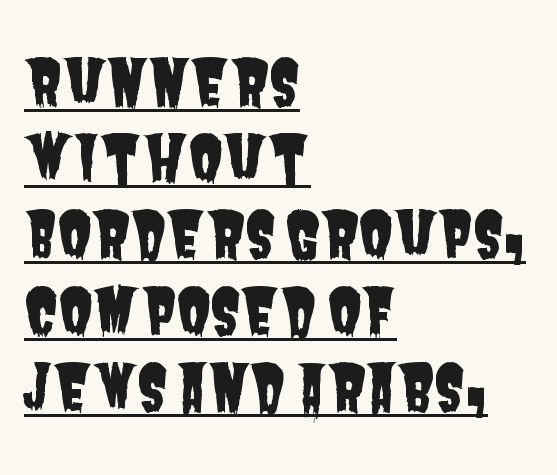
{"serif": "no", "width": "condensed", "stroke_contrast": "low", "x_height": "large", "monospaced": "no", "underline": "yes", "align": "left", "line_spacing_ratio": 1.21, "letter_spacing": "normal", "letter_spacing_em": 0.0, "glyph_px": 63}
